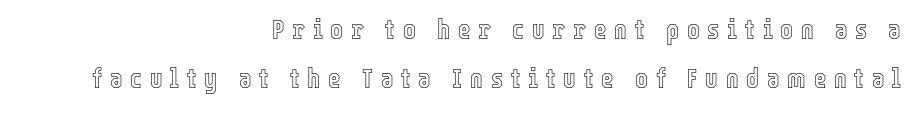
{"italic": "no", "underline": "no", "align": "right", "line_spacing_ratio": 1.83, "letter_spacing": "wide", "letter_spacing_em": 0.29, "glyph_px": 27}
